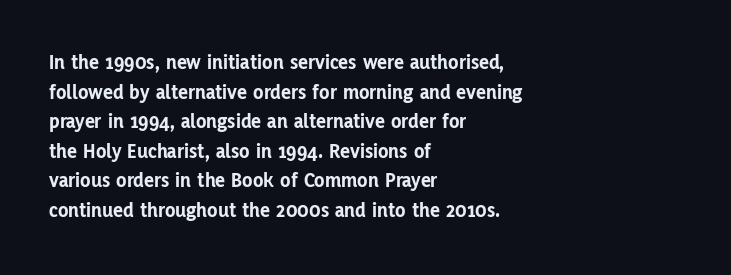
The image shows 21 px bold type, upright; set left-aligned, normal line spacing (1.41x), normal letter spacing, not underlined.
